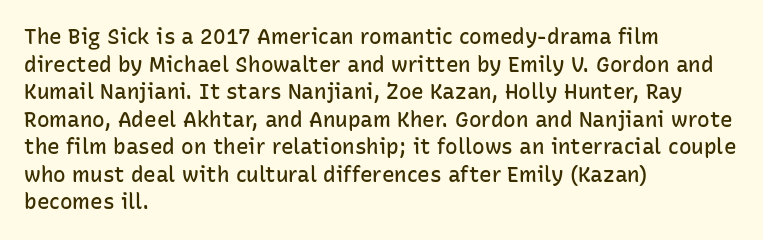
The image shows 21 px text type, upright; set left-aligned, normal line spacing (1.31x), normal letter spacing, not underlined.
